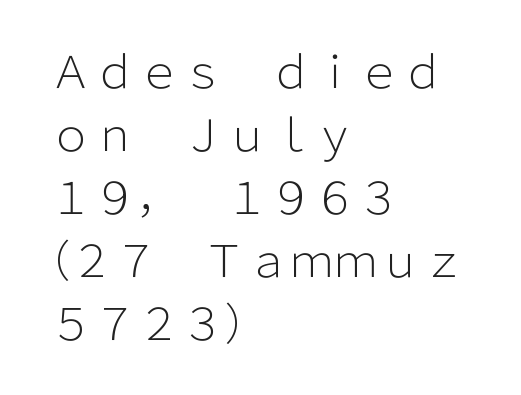
Q: Is the text bold? A: No.
Q: Is the text italic (slanted)? A: No, it is upright.
Q: Is the typeface a serif or a sans-serif typeface? A: Sans-serif.
Q: Is the text underlined? A: No.
Q: How is the paragraph aligned? A: Left-aligned.
Q: Is the spacing between letters normal or unusually wide? A: Normal.
Q: Is the spacing between lines tight, normal or loose? A: Normal.
Q: Width (condensed, normal, or wide)? A: Normal.
Q: Stroke contrast? A: Low.
Q: x-height? A: Medium.
Q: Monospaced? A: No.
